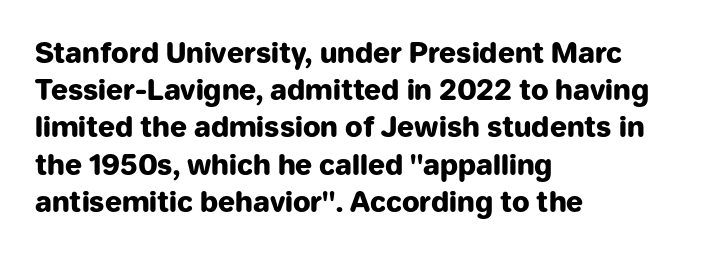
Q: Is the text bold? A: Yes.
Q: Is the text italic (slanted)? A: No, it is upright.
Q: Is the typeface a serif or a sans-serif typeface? A: Sans-serif.
Q: Is the text underlined? A: No.
Q: How is the paragraph aligned? A: Left-aligned.
Q: Is the spacing between letters normal or unusually wide? A: Normal.
Q: Is the spacing between lines tight, normal or loose? A: Normal.
Q: Width (condensed, normal, or wide)? A: Normal.
Q: Stroke contrast? A: Low.
Q: x-height? A: Medium.
Q: Monospaced? A: No.
